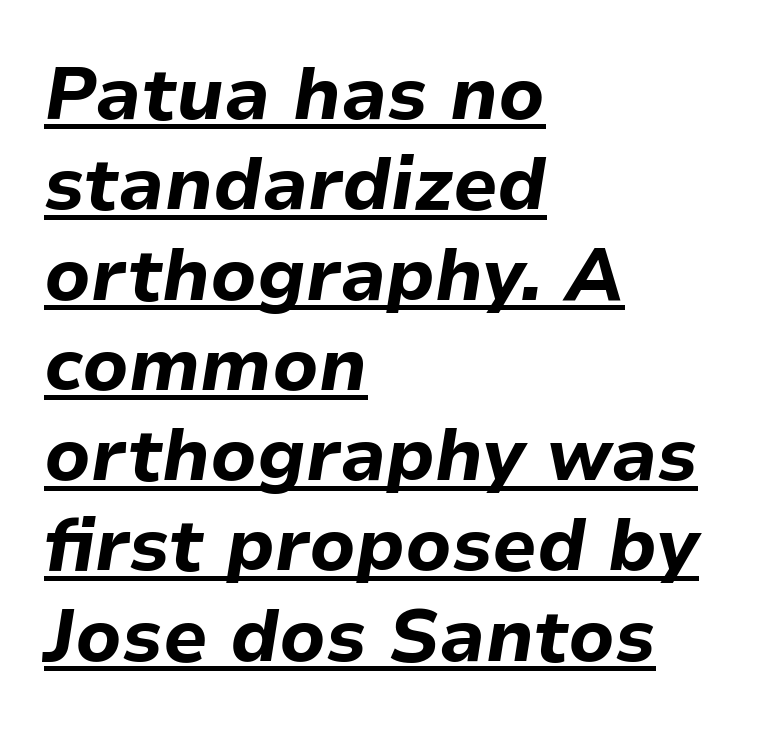
The image shows 74 px bold type, italic (leaning right); set left-aligned, line spacing 1.22x, normal letter spacing, underlined; low stroke contrast and a medium x-height.
